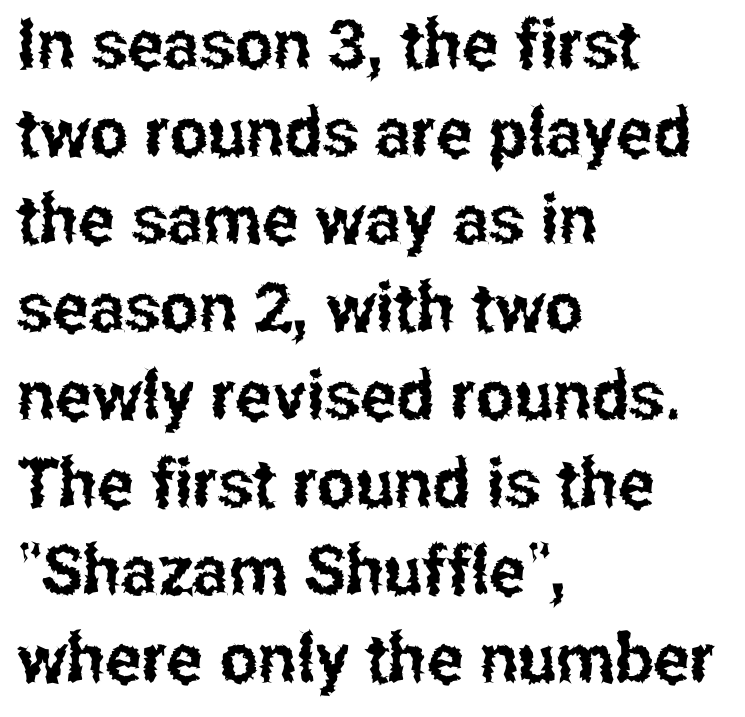
{"serif": "no", "italic": "no", "width": "condensed", "stroke_contrast": "low", "x_height": "medium", "monospaced": "no", "underline": "no", "align": "left", "line_spacing": "normal", "line_spacing_ratio": 1.29, "letter_spacing": "normal", "letter_spacing_em": 0.0, "glyph_px": 68}
